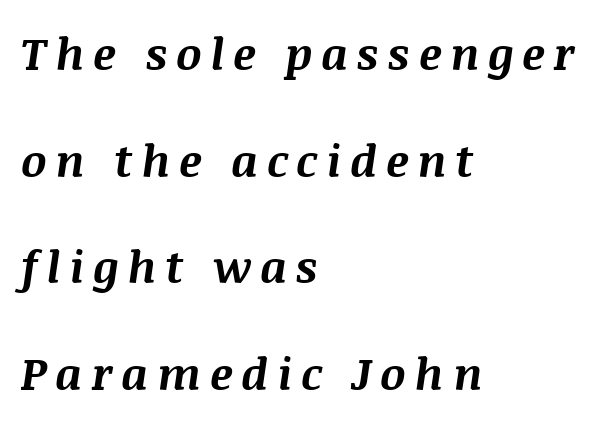
The image shows 45 px bold type, italic (leaning right); set left-aligned, loose line spacing (2.37x), not underlined; medium stroke contrast and a large x-height.
